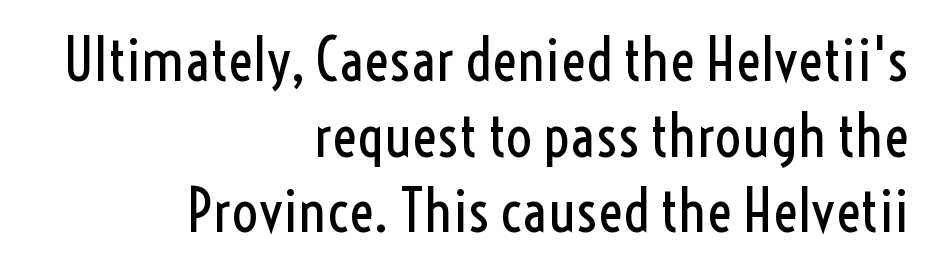
Q: Is the text bold? A: No.
Q: Is the text italic (slanted)? A: No, it is upright.
Q: Is the typeface a serif or a sans-serif typeface? A: Sans-serif.
Q: Is the text underlined? A: No.
Q: How is the paragraph aligned? A: Right-aligned.
Q: Is the spacing between letters normal or unusually wide? A: Normal.
Q: Is the spacing between lines tight, normal or loose? A: Normal.
Q: Width (condensed, normal, or wide)? A: Condensed.
Q: x-height? A: Medium.
Q: Monospaced? A: No.
